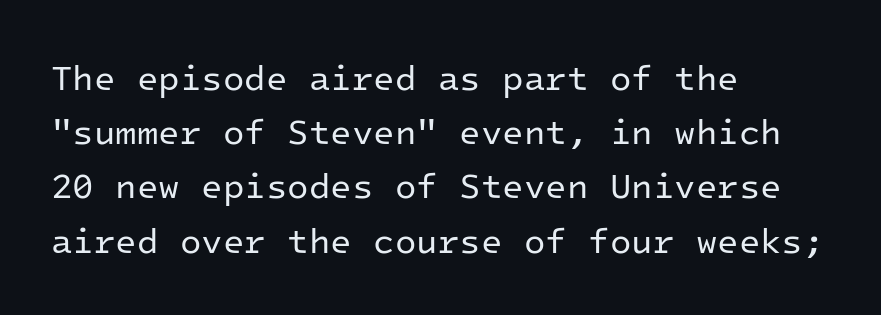
The image shows 35 px regular-weight sans-serif type, upright, monospaced; set left-aligned, normal line spacing (1.55x), normal letter spacing, not underlined; low stroke contrast and a medium x-height.
